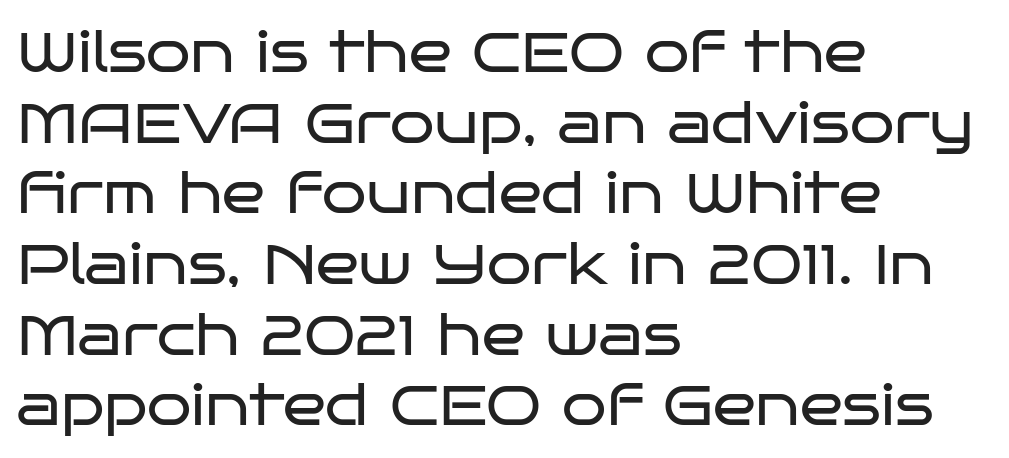
The image shows 57 px regular-weight, wide sans-serif type, upright; set left-aligned, line spacing 1.24x, normal letter spacing, not underlined; low stroke contrast and a large x-height.
